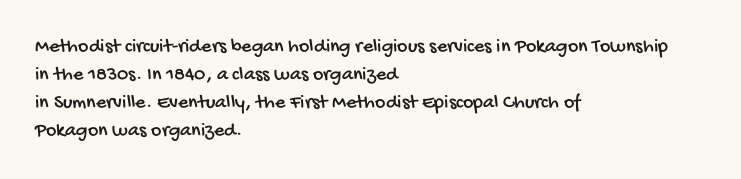
Q: Is the text underlined? A: No.
Q: How is the paragraph aligned? A: Left-aligned.
Q: Is the spacing between letters normal or unusually wide? A: Normal.
Q: Is the spacing between lines tight, normal or loose? A: Normal.
